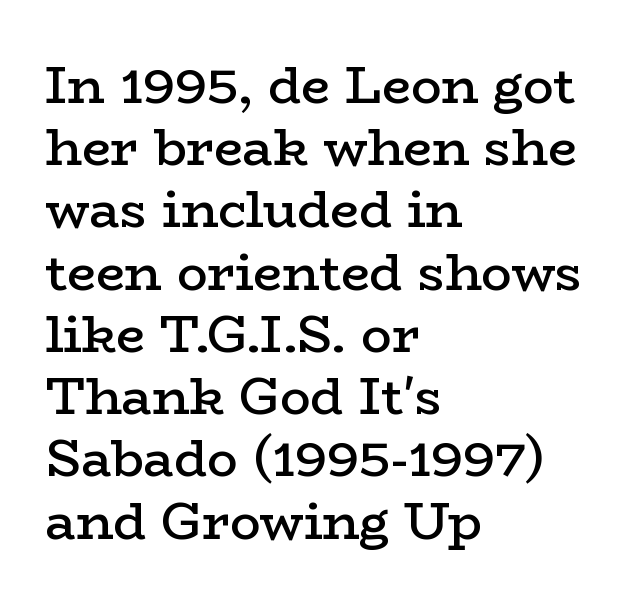
Q: Is the text bold? A: Semi-bold.
Q: Is the text italic (slanted)? A: No, it is upright.
Q: Is the typeface a serif or a sans-serif typeface? A: Serif.
Q: Is the text underlined? A: No.
Q: How is the paragraph aligned? A: Left-aligned.
Q: Is the spacing between letters normal or unusually wide? A: Normal.
Q: Width (condensed, normal, or wide)? A: Wide.
Q: Stroke contrast? A: Low.
Q: x-height? A: Medium.
Q: Monospaced? A: No.
